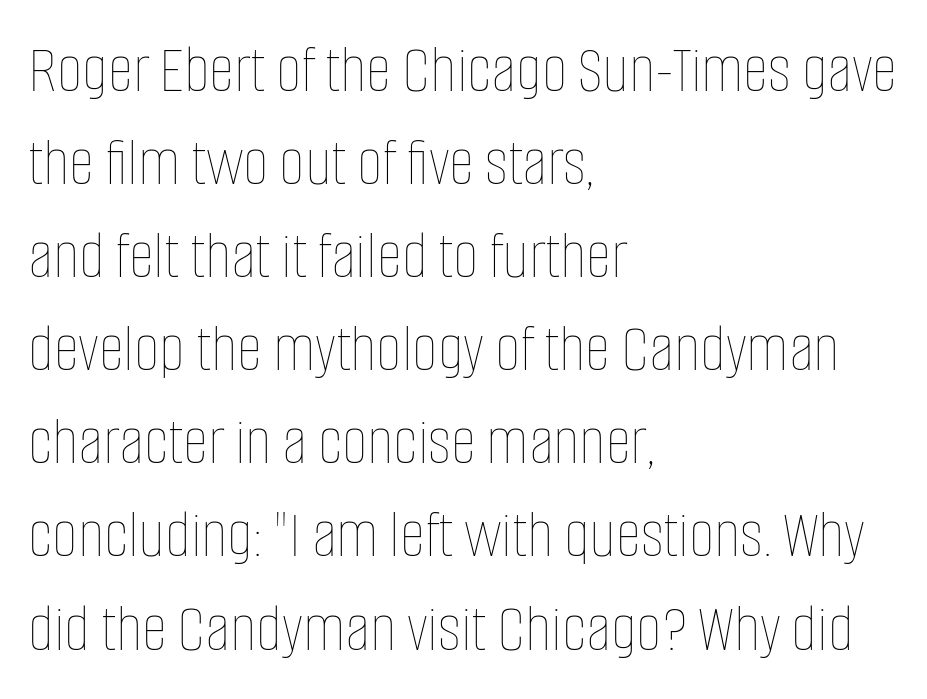
The image shows 70 px thin, condensed type, upright; set left-aligned, normal line spacing (1.33x), normal letter spacing, not underlined; low stroke contrast and a large x-height.
